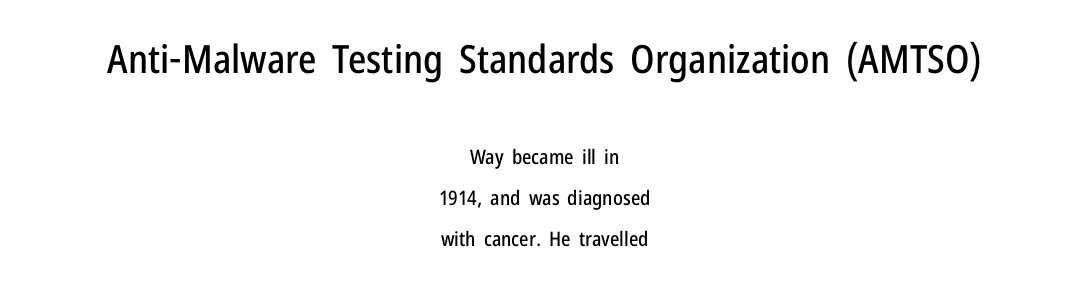
The image shows 39 px condensed sans-serif type, upright; set centered, loose line spacing (2.05x), normal letter spacing, not underlined; the first (top) block is 1.95x larger; low stroke contrast and a medium x-height.
